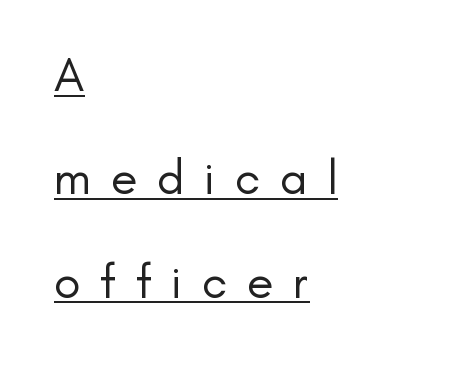
Q: Is the text bold? A: No.
Q: Is the text italic (slanted)? A: No, it is upright.
Q: Is the typeface a serif or a sans-serif typeface? A: Sans-serif.
Q: Is the text underlined? A: Yes.
Q: How is the paragraph aligned? A: Left-aligned.
Q: Is the spacing between letters normal or unusually wide? A: Unusually wide.
Q: Is the spacing between lines tight, normal or loose? A: Loose.
Q: Width (condensed, normal, or wide)? A: Normal.
Q: Stroke contrast? A: Low.
Q: x-height? A: Small.
Q: Monospaced? A: No.
